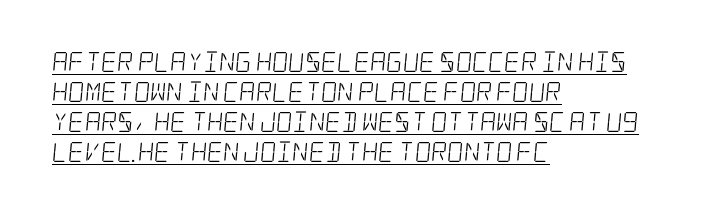
Regular leading. Is the stroke heavy? The answer is a plain regular-or-lighter. Every row of glyphs begins at an identical x-position on the left. The glyphs are accompanied by a horizontal stroke just below them. Here the glyphs are tracked normally, forming tight word shapes.
